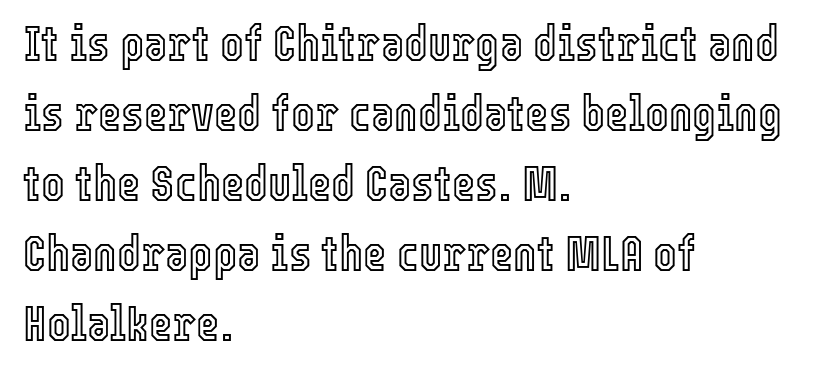
Q: Is the text italic (slanted)? A: No, it is upright.
Q: Is the text underlined? A: No.
Q: How is the paragraph aligned? A: Left-aligned.
Q: Is the spacing between letters normal or unusually wide? A: Normal.
Q: Is the spacing between lines tight, normal or loose? A: Normal.
Q: Width (condensed, normal, or wide)? A: Condensed.
Q: x-height? A: Medium.
Q: Monospaced? A: No.
